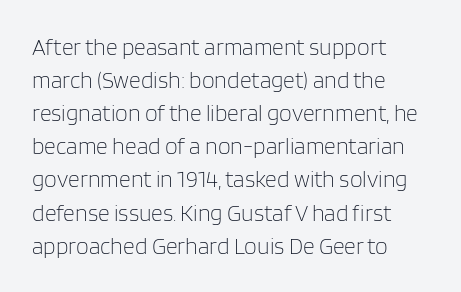
The image shows 23 px text type, upright; set left-aligned, normal line spacing (1.44x), normal letter spacing, not underlined.
